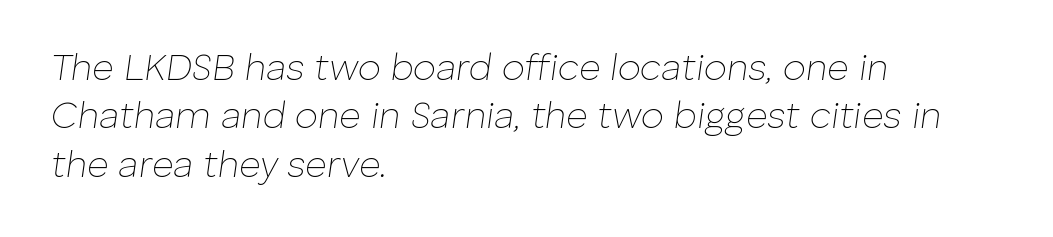
Q: Is the text bold? A: No.
Q: Is the text italic (slanted)? A: Yes, it leans right by about 8 degrees.
Q: Is the text underlined? A: No.
Q: How is the paragraph aligned? A: Left-aligned.
Q: Is the spacing between letters normal or unusually wide? A: Normal.
Q: Is the spacing between lines tight, normal or loose? A: Normal.
Q: Width (condensed, normal, or wide)? A: Normal.
Q: Stroke contrast? A: Low.
Q: x-height? A: Medium.
Q: Monospaced? A: No.
